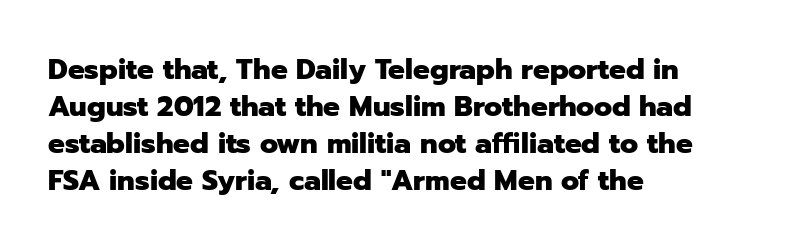
{"serif": "no", "italic": "no", "bold": "yes", "weight": "heavy", "width": "normal", "stroke_contrast": "low", "x_height": "medium", "monospaced": "no", "underline": "no", "align": "left", "line_spacing": "normal", "line_spacing_ratio": 1.32, "letter_spacing": "normal", "letter_spacing_em": 0.0, "glyph_px": 28}
